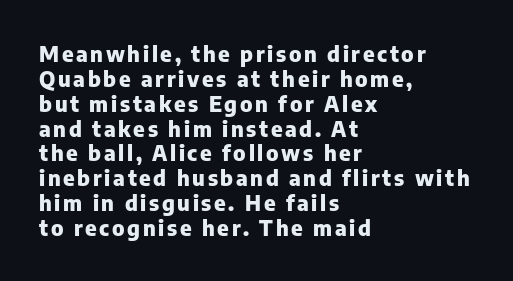
Very little white space separates one row of letters from the next. Caption: multi-line text, flush left, ragged right. The letters are bold, with thick, heavy strokes. Each row of text sits above clean, open space.
